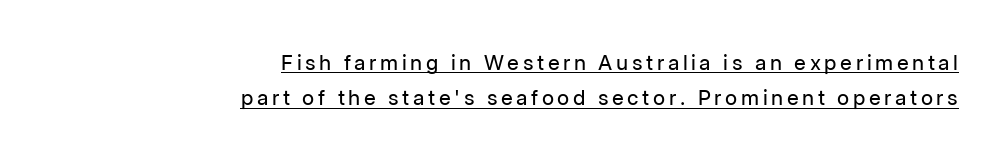
Q: Is the text bold? A: No.
Q: Is the text italic (slanted)? A: No, it is upright.
Q: Is the text underlined? A: Yes.
Q: How is the paragraph aligned? A: Right-aligned.
Q: Is the spacing between lines tight, normal or loose? A: Normal.
